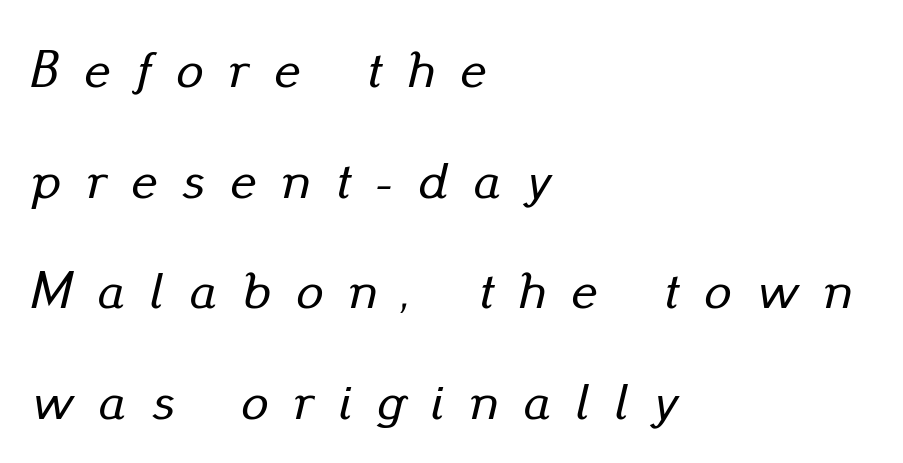
{"italic": "yes", "lean": "right", "slant_degrees": 13, "width": "normal", "stroke_contrast": "low", "x_height": "small", "monospaced": "no", "underline": "no", "align": "left", "line_spacing": "loose", "line_spacing_ratio": 2.05, "letter_spacing": "wide", "letter_spacing_em": 0.47, "glyph_px": 54}
